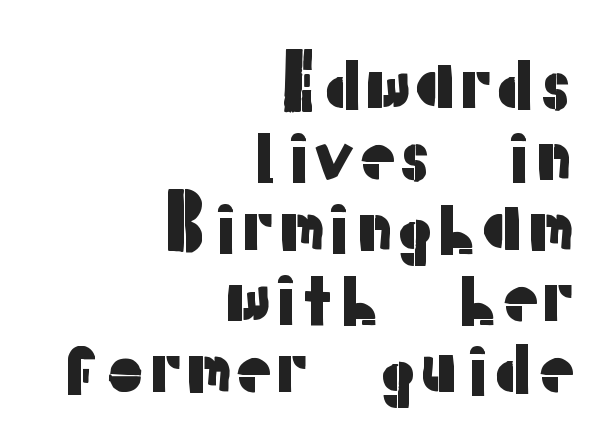
{"serif": "no", "italic": "no", "width": "normal", "stroke_contrast": "low", "x_height": "medium", "monospaced": "no", "underline": "no", "align": "right", "line_spacing": "tight", "line_spacing_ratio": 1.0, "letter_spacing": "normal", "letter_spacing_em": 0.0, "glyph_px": 71}
